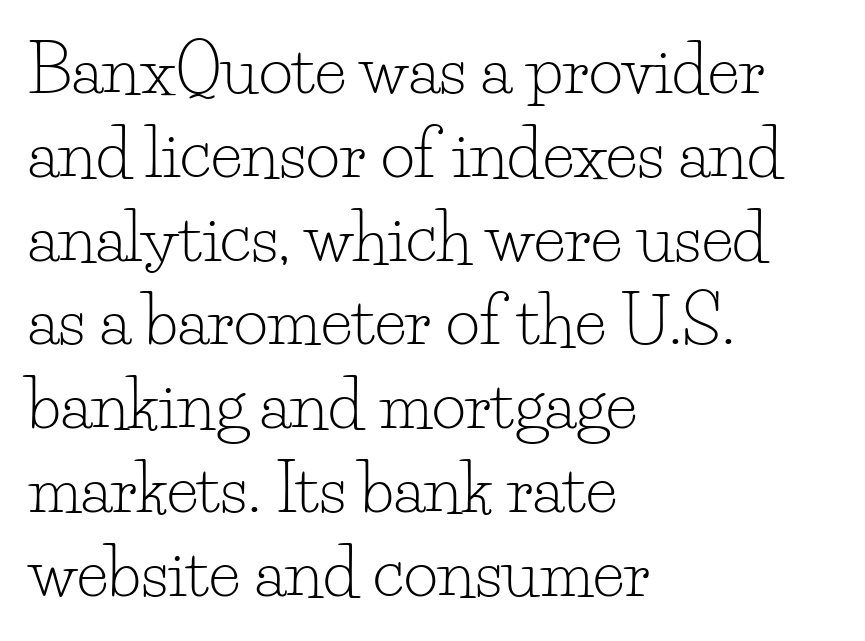
{"serif": "yes", "italic": "no", "bold": "no", "weight": "light", "width": "normal", "stroke_contrast": "low", "x_height": "small", "monospaced": "no", "underline": "no", "align": "left", "line_spacing": "normal", "line_spacing_ratio": 1.27, "letter_spacing": "normal", "letter_spacing_em": 0.0, "glyph_px": 66}
